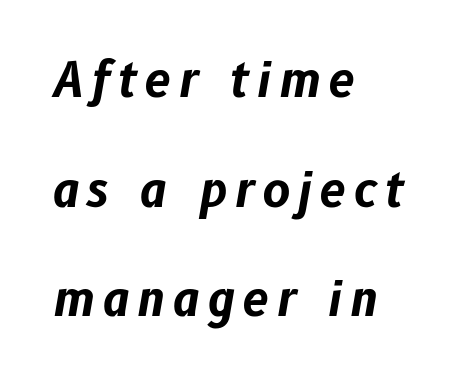
The image shows 47 px bold type, italic (leaning right); set left-aligned, loose line spacing (2.33x), not underlined; low stroke contrast and a medium x-height.
